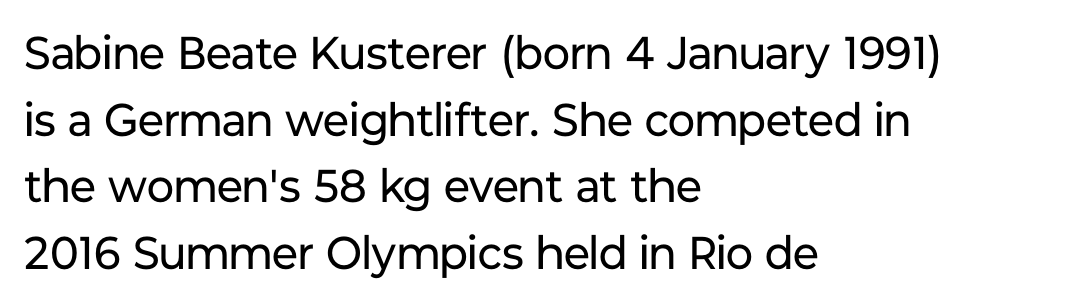
Q: Is the text bold? A: No.
Q: Is the text italic (slanted)? A: No, it is upright.
Q: Is the typeface a serif or a sans-serif typeface? A: Sans-serif.
Q: Is the text underlined? A: No.
Q: How is the paragraph aligned? A: Left-aligned.
Q: Is the spacing between letters normal or unusually wide? A: Normal.
Q: Is the spacing between lines tight, normal or loose? A: Normal.
Q: Width (condensed, normal, or wide)? A: Normal.
Q: Stroke contrast? A: Low.
Q: x-height? A: Medium.
Q: Monospaced? A: No.
